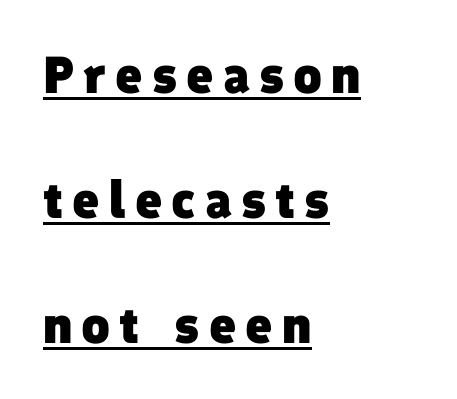
Q: Is the text bold? A: Yes.
Q: Is the typeface a serif or a sans-serif typeface? A: Sans-serif.
Q: Is the text underlined? A: Yes.
Q: How is the paragraph aligned? A: Left-aligned.
Q: Is the spacing between lines tight, normal or loose? A: Loose.
Q: Width (condensed, normal, or wide)? A: Normal.
Q: Stroke contrast? A: Low.
Q: x-height? A: Medium.
Q: Monospaced? A: No.
